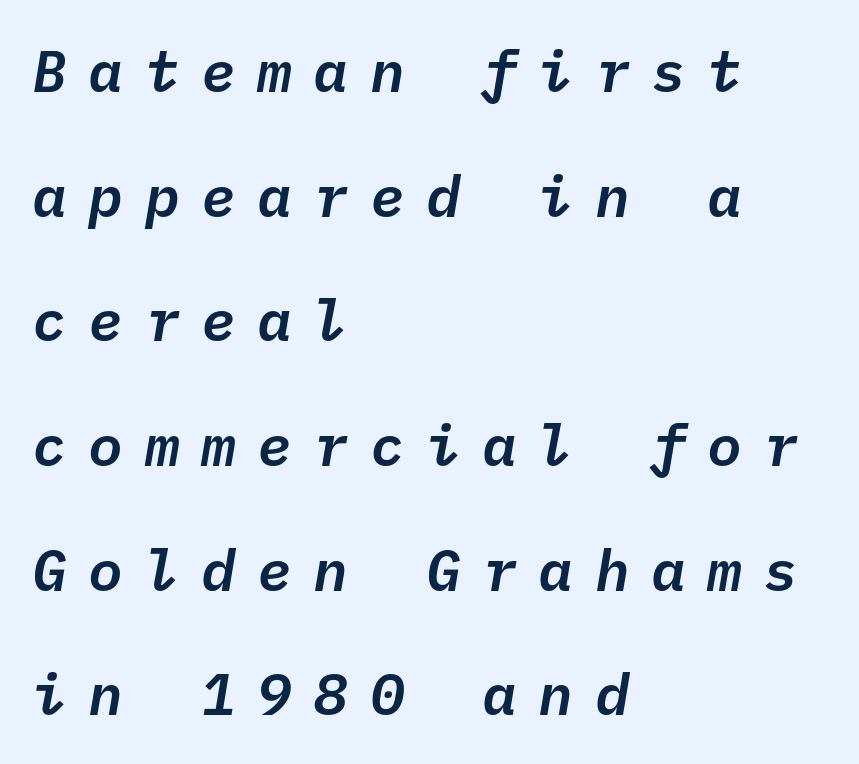
The image shows 58 px text type, italic (leaning right), monospaced; set left-aligned, loose line spacing (2.15x), unusually wide letter spacing (+0.37 em), not underlined; low stroke contrast and a medium x-height.
